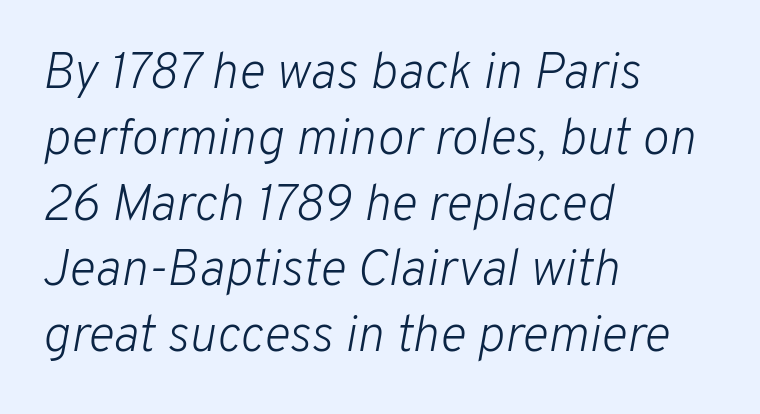
Q: Is the text bold? A: No.
Q: Is the text italic (slanted)? A: Yes, it leans right by about 10 degrees.
Q: Is the text underlined? A: No.
Q: How is the paragraph aligned? A: Left-aligned.
Q: Is the spacing between letters normal or unusually wide? A: Normal.
Q: Is the spacing between lines tight, normal or loose? A: Normal.
Q: Width (condensed, normal, or wide)? A: Normal.
Q: Stroke contrast? A: Low.
Q: x-height? A: Medium.
Q: Monospaced? A: No.
